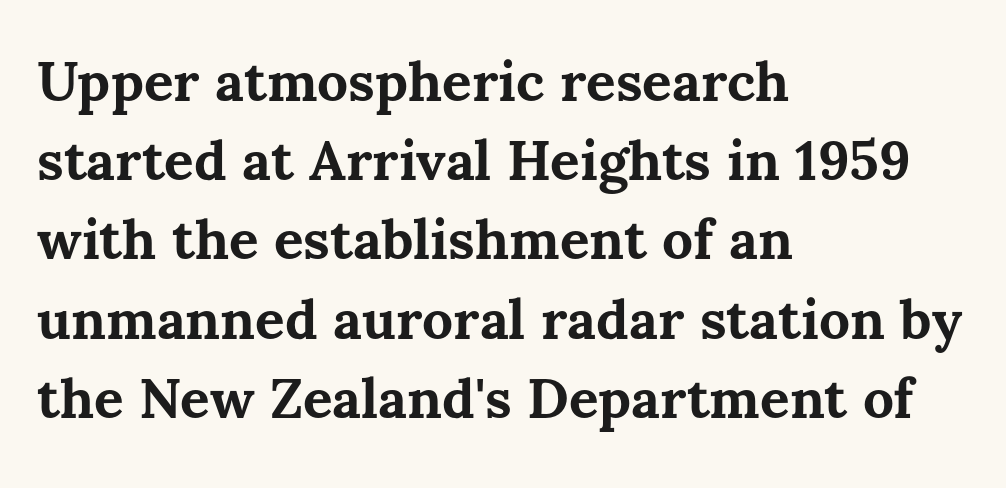
{"italic": "no", "bold": "yes", "weight": "bold", "width": "normal", "stroke_contrast": "medium", "x_height": "medium", "monospaced": "no", "underline": "no", "align": "left", "line_spacing": "normal", "line_spacing_ratio": 1.44, "letter_spacing": "normal", "letter_spacing_em": 0.0, "glyph_px": 55}
